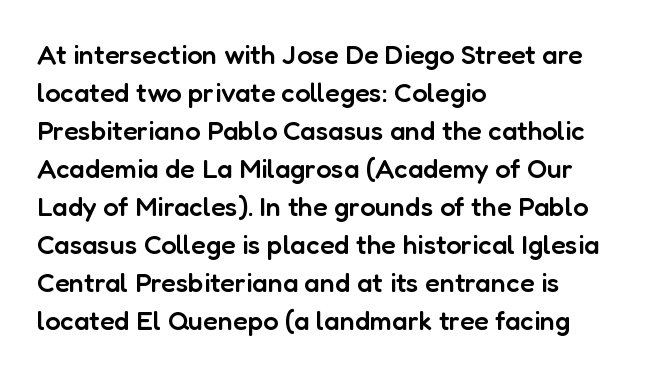
Q: Is the text bold? A: Semi-bold.
Q: Is the text italic (slanted)? A: No, it is upright.
Q: Is the text underlined? A: No.
Q: How is the paragraph aligned? A: Left-aligned.
Q: Is the spacing between letters normal or unusually wide? A: Normal.
Q: Is the spacing between lines tight, normal or loose? A: Normal.
